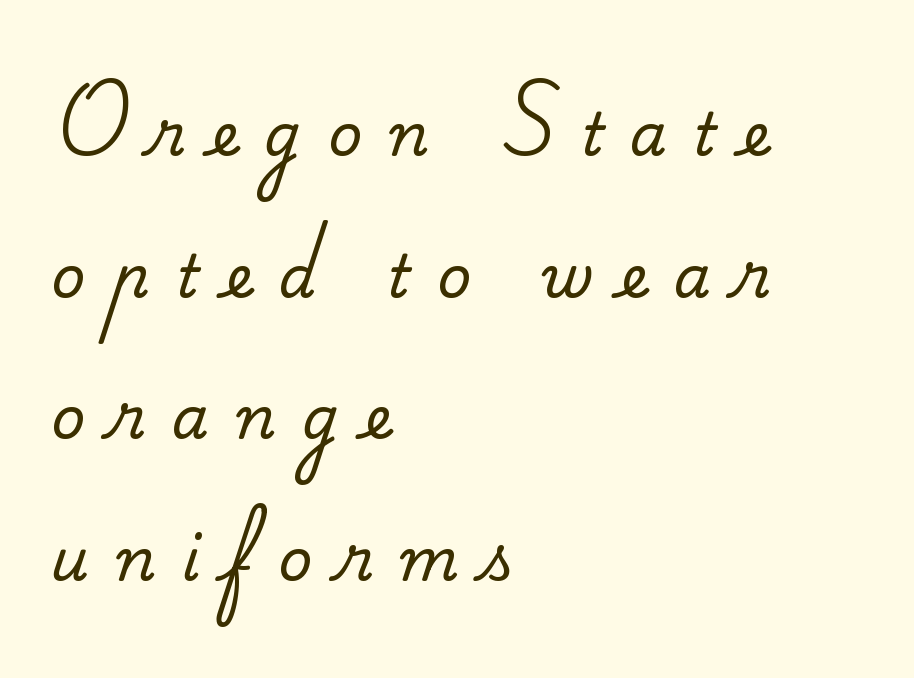
{"serif": "yes", "width": "normal", "stroke_contrast": "medium", "x_height": "small", "monospaced": "no", "underline": "no", "align": "left", "line_spacing": "loose", "line_spacing_ratio": 2.4, "letter_spacing": "wide", "letter_spacing_em": 0.45, "glyph_px": 59}
